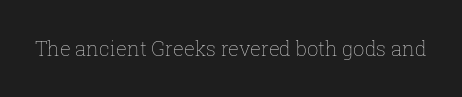
Q: Is the text bold? A: No.
Q: Is the text italic (slanted)? A: No, it is upright.
Q: Is the text underlined? A: No.
Q: Is the spacing between letters normal or unusually wide? A: Normal.
